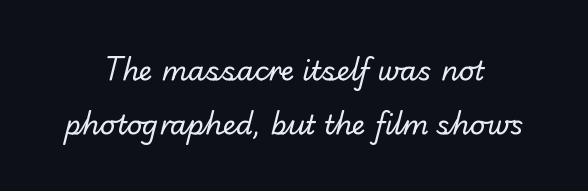
Q: Is the text bold? A: No.
Q: Is the text underlined? A: No.
Q: Is the spacing between letters normal or unusually wide? A: Normal.
Q: Is the spacing between lines tight, normal or loose? A: Loose.
